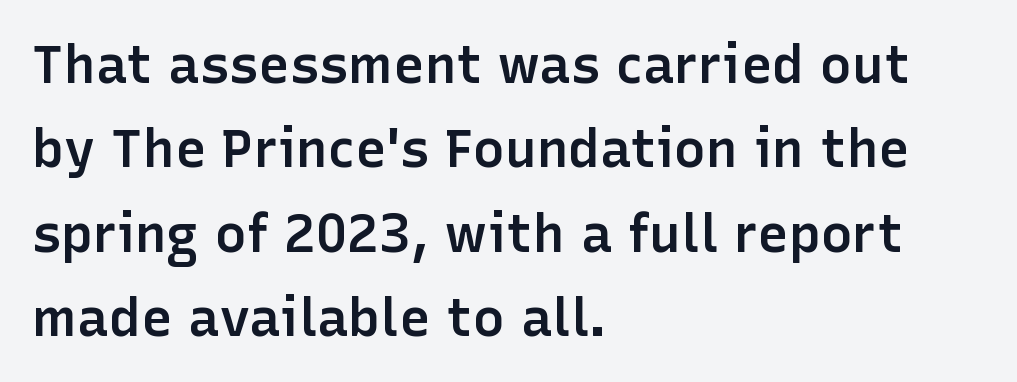
This sample has the flowing, uneven cadence of proportional lettering. The rendering shows plain stroke endings on the letterforms — a sans-serif design. Only glyphs here, with clear space below each row. Regular leading. Stroke thickness is moderately raised; the sample reads as semibold. The font's upright variant was chosen for this text.
